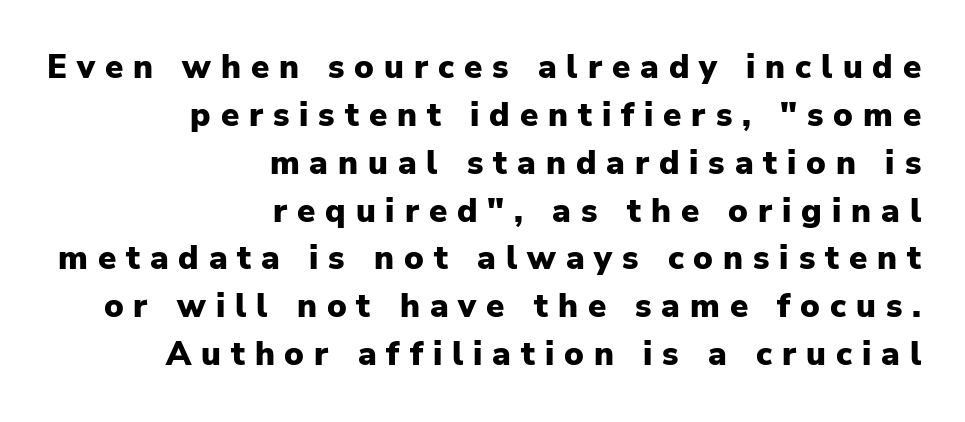
{"serif": "no", "italic": "no", "bold": "yes", "weight": "heavy", "width": "normal", "stroke_contrast": "low", "x_height": "medium", "monospaced": "no", "underline": "no", "align": "right", "line_spacing": "normal", "line_spacing_ratio": 1.45, "letter_spacing": "wide", "letter_spacing_em": 0.3, "glyph_px": 33}
